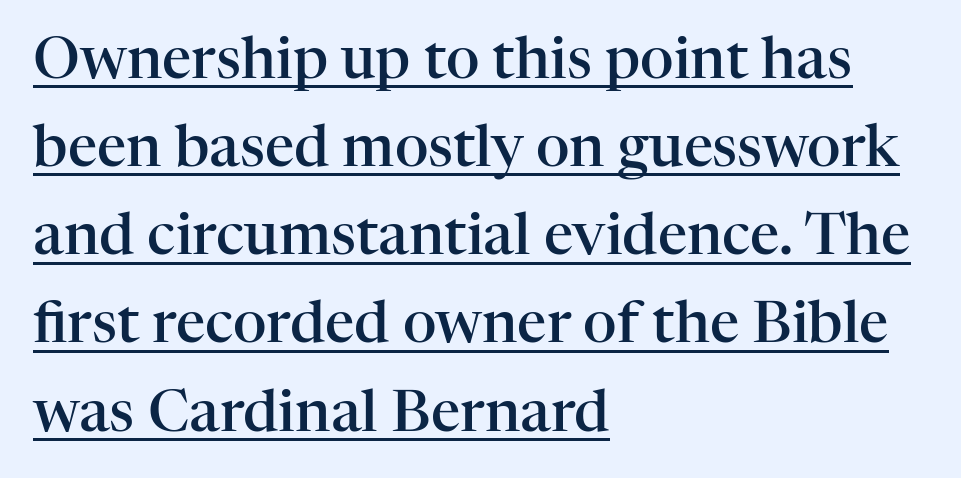
The image shows 58 px semibold serif type, upright; set left-aligned, normal line spacing (1.52x), normal letter spacing, underlined; high stroke contrast and a medium x-height.
